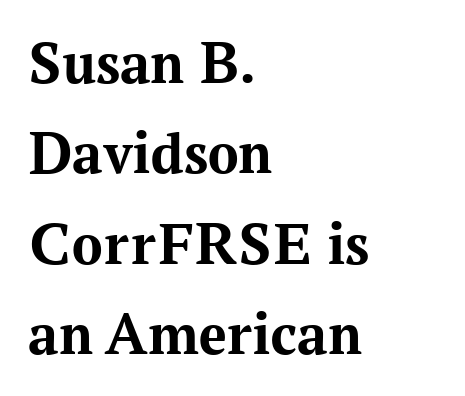
The image shows 61 px bold serif type, upright; set left-aligned, normal line spacing (1.48x), normal letter spacing, not underlined; medium stroke contrast and a medium x-height.
